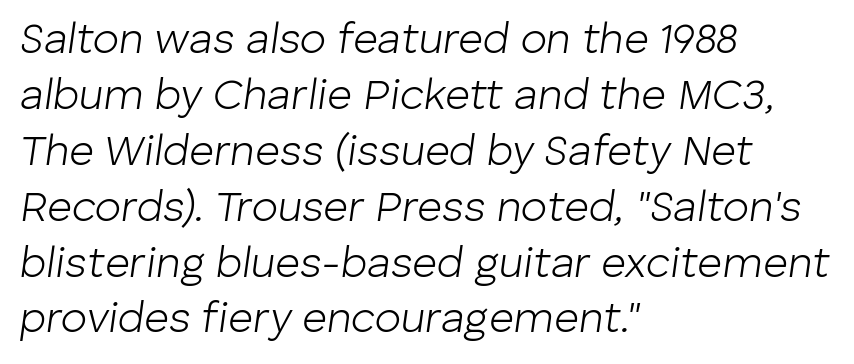
{"italic": "yes", "lean": "right", "slant_degrees": 8, "bold": "no", "weight": "light", "width": "normal", "stroke_contrast": "low", "x_height": "medium", "monospaced": "no", "underline": "no", "align": "left", "line_spacing": "normal", "line_spacing_ratio": 1.3, "letter_spacing": "normal", "letter_spacing_em": 0.0, "glyph_px": 43}
